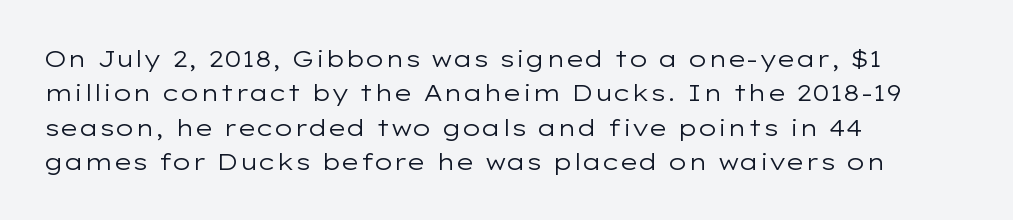
The image shows 23 px text type, upright; set left-aligned, normal line spacing (1.49x), normal letter spacing, not underlined.
